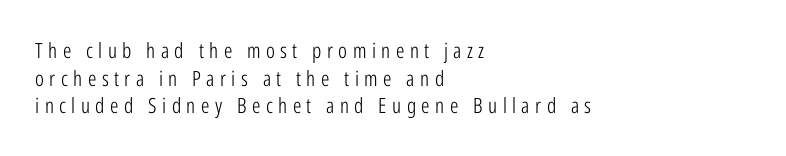
Q: Is the text bold? A: No.
Q: Is the text italic (slanted)? A: No, it is upright.
Q: Is the text underlined? A: No.
Q: How is the paragraph aligned? A: Left-aligned.
Q: Is the spacing between letters normal or unusually wide? A: Unusually wide.
Q: Is the spacing between lines tight, normal or loose? A: Normal.
